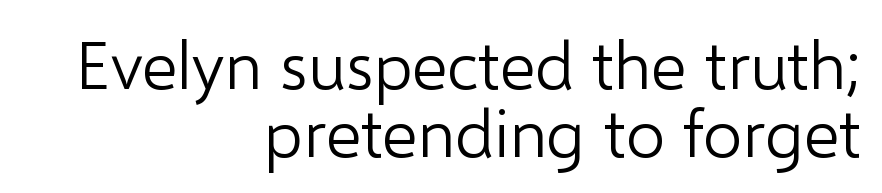
The image shows 68 px light sans-serif type, upright; set right-aligned, tight line spacing (1.0x), normal letter spacing, not underlined; low stroke contrast and a medium x-height.
